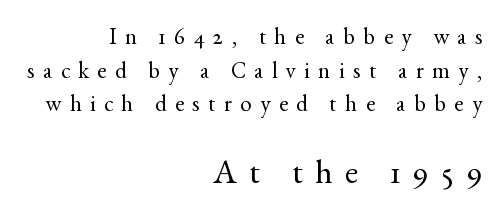
{"serif": "yes", "italic": "no", "bold": "no", "weight": "regular", "width": "normal", "x_height": "small", "monospaced": "no", "underline": "no", "align": "right", "line_spacing": "normal", "line_spacing_ratio": 1.46, "letter_spacing": "wide", "letter_spacing_em": 0.37, "larger_block": "second", "size_ratio": 1.48, "glyph_px": 34}
